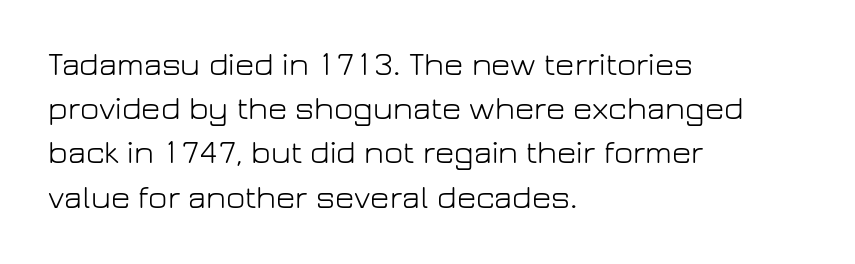
Q: Is the text bold? A: No.
Q: Is the text italic (slanted)? A: No, it is upright.
Q: Is the typeface a serif or a sans-serif typeface? A: Sans-serif.
Q: Is the text underlined? A: No.
Q: How is the paragraph aligned? A: Left-aligned.
Q: Is the spacing between letters normal or unusually wide? A: Normal.
Q: Is the spacing between lines tight, normal or loose? A: Normal.
Q: Width (condensed, normal, or wide)? A: Normal.
Q: Stroke contrast? A: Low.
Q: x-height? A: Medium.
Q: Monospaced? A: No.
